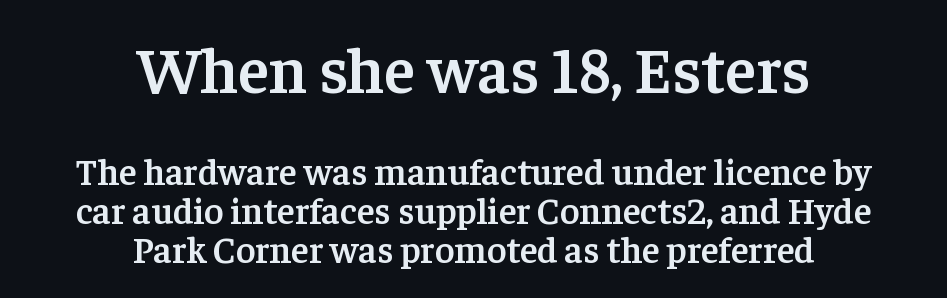
The image shows 65 px semibold serif type, upright; set centered, tight line spacing (1.06x), normal letter spacing, not underlined; the first (top) block is 1.76x larger; low stroke contrast and a medium x-height.
